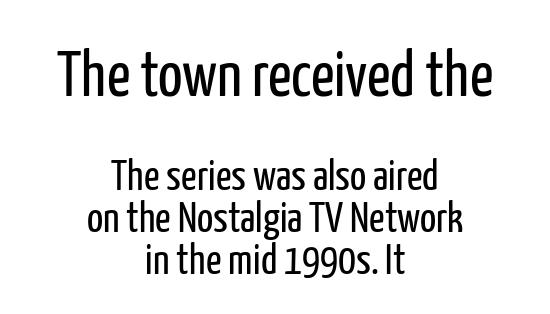
The image shows 65 px regular-weight, condensed sans-serif type, upright; set centered, tight line spacing (0.98x), normal letter spacing, not underlined; the first (top) block is 1.51x larger; low stroke contrast and a medium x-height.
